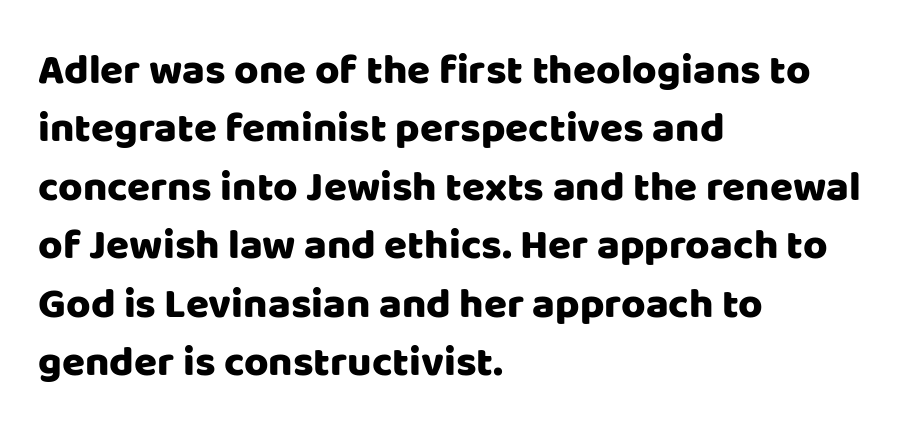
The image shows 42 px sans-serif type, upright; set left-aligned, normal line spacing (1.39x), normal letter spacing, not underlined; low stroke contrast and a large x-height.
